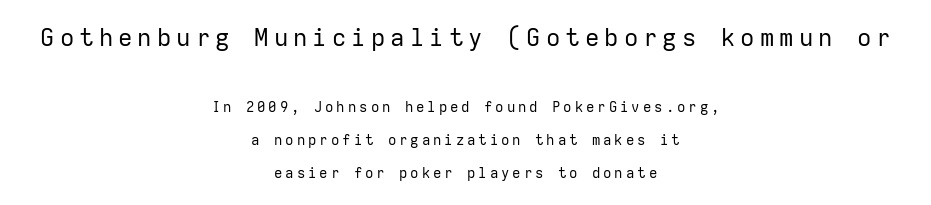
The image shows 24 px text type, upright; set centered, loose line spacing (2.37x), unusually wide letter spacing (+0.21 em), not underlined; the first (top) block is 1.71x larger.
